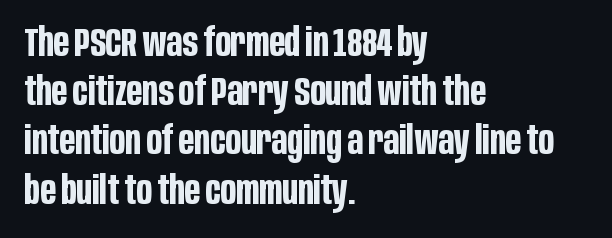
{"serif": "no", "italic": "no", "bold": "yes", "weight": "bold", "width": "condensed", "stroke_contrast": "low", "x_height": "large", "monospaced": "no", "underline": "no", "align": "left", "line_spacing_ratio": 1.23, "letter_spacing": "normal", "letter_spacing_em": 0.0, "glyph_px": 40}
